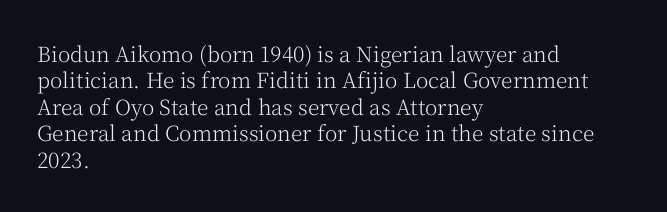
Q: Is the text bold? A: No.
Q: Is the text italic (slanted)? A: No, it is upright.
Q: Is the text underlined? A: No.
Q: How is the paragraph aligned? A: Left-aligned.
Q: Is the spacing between letters normal or unusually wide? A: Normal.
Q: Is the spacing between lines tight, normal or loose? A: Normal.
